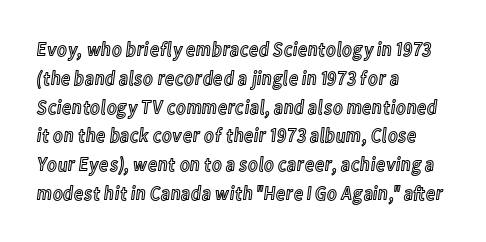
Default kerning and tracking; the words read as compact shapes. How would I describe the line gaps? Plain and ordinary. The zone under the glyphs is completely vacant. The lines are quadded left.
